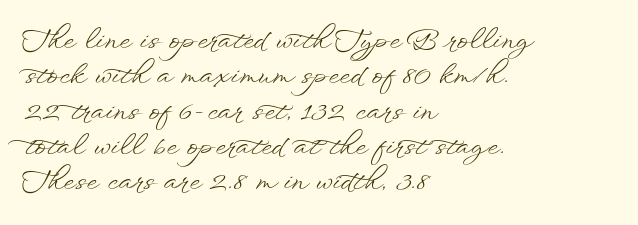
Line beginnings align vertically; line endings do not. Baseline-to-baseline distance is the conventional proportion of letter height. The characters are drawn with everyday or finer stroke widths. Here the glyphs are tracked normally, forming tight word shapes.
